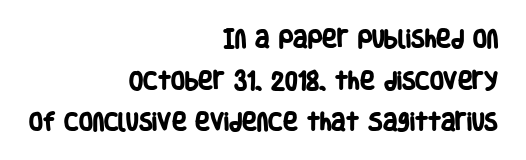
Tracking value appears to be zero — textbook default spacing. This rendering features lettering with no underline. Thick stems and heavy bowls — unmistakably bold. The compositor pushed each line to the right boundary. Line spacing here is loose.
